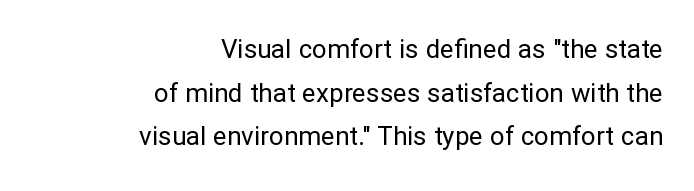
Q: Is the text bold? A: No.
Q: Is the text italic (slanted)? A: No, it is upright.
Q: Is the text underlined? A: No.
Q: How is the paragraph aligned? A: Right-aligned.
Q: Is the spacing between letters normal or unusually wide? A: Normal.
Q: Is the spacing between lines tight, normal or loose? A: Normal.
